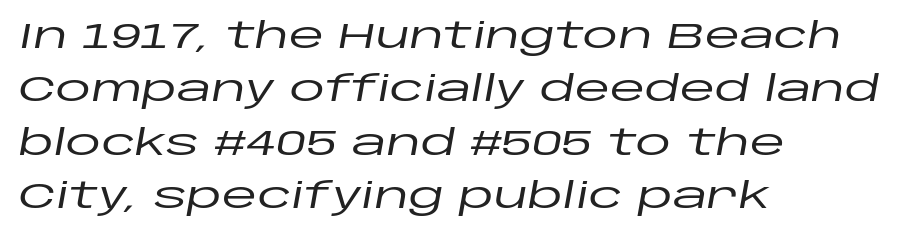
The image shows 36 px wide type, italic (leaning right); set left-aligned, normal line spacing (1.48x), normal letter spacing, not underlined; low stroke contrast and a large x-height.
